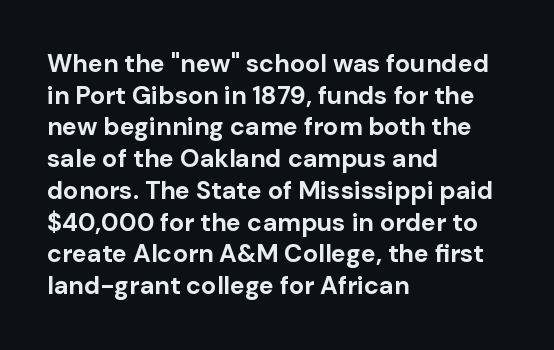
Short and long lines alike share a common starting point at left. The vertical gap from one line to the next is medium. Does the lettering tilt? It doesn't — this is upright. Underline: absent. The tracking reads as untouched default to a designer's eye. Chunky letters — that's bold for sure.
